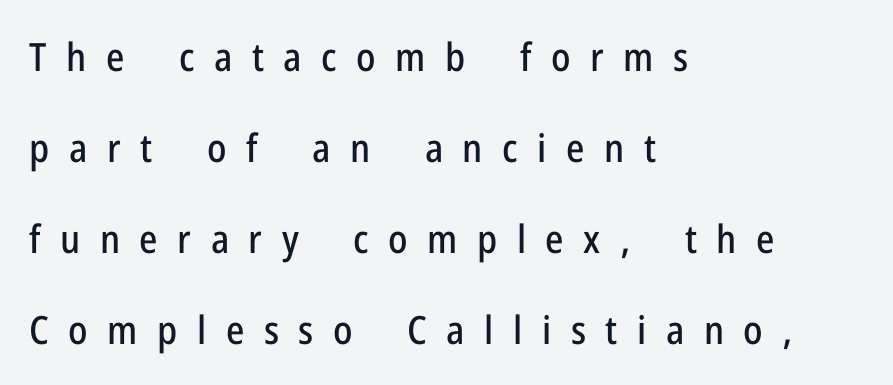
The image shows 39 px condensed sans-serif type, upright; set left-aligned, loose line spacing (2.33x), unusually wide letter spacing (+0.5 em), not underlined; low stroke contrast and a medium x-height.
